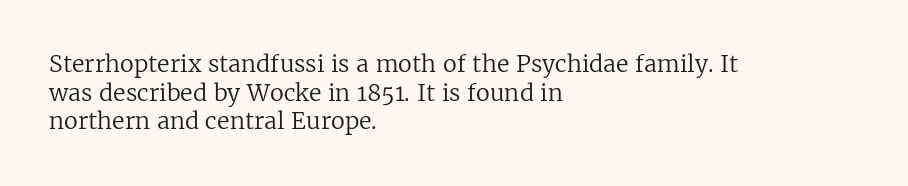
{"italic": "no", "bold": "no", "underline": "no", "align": "left", "line_spacing_ratio": 1.24, "letter_spacing": "normal", "letter_spacing_em": 0.0, "glyph_px": 23}
